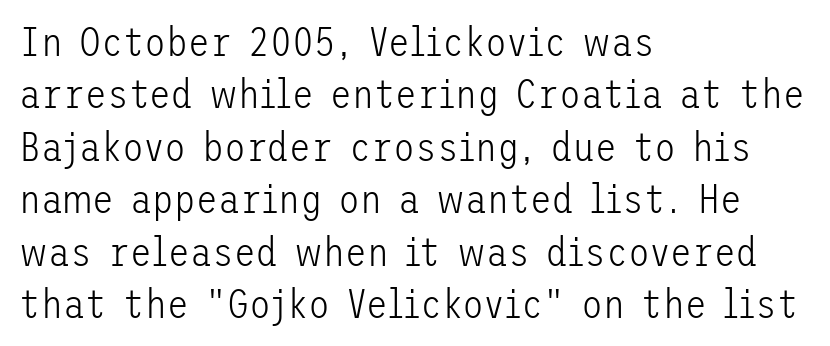
The baseline area is clear. Casual observation: everything's shoved over to the left. Unlike a traditional serif, this face leaves its strokes unadorned. Honestly, the row spacing looks completely unremarkable. The cut favours lightness, reaching ordinary text weight at its darkest.
